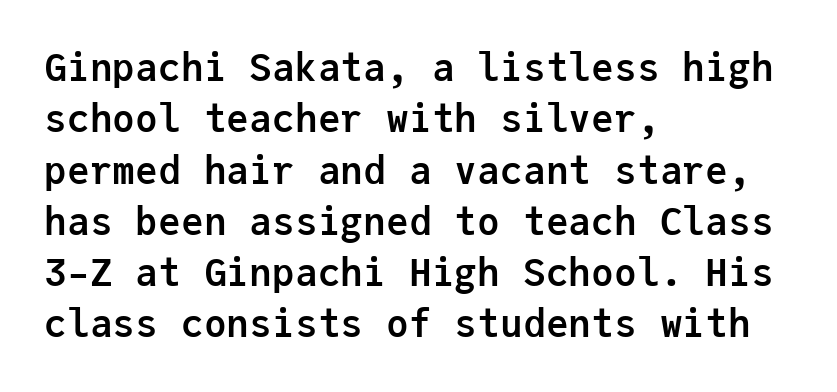
{"serif": "no", "italic": "no", "bold": "yes", "weight": "semibold", "width": "normal", "stroke_contrast": "low", "x_height": "medium", "monospaced": "yes", "underline": "no", "align": "left", "line_spacing": "normal", "line_spacing_ratio": 1.35, "letter_spacing": "normal", "letter_spacing_em": 0.0, "glyph_px": 38}
